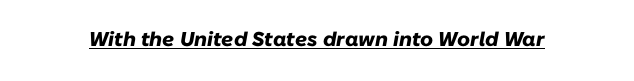
Looking at the ascenders, they clearly lean. The passage shown has conventional tracking throughout. On the weight axis this lands at bold, roughly 700. The words here are underlined.
